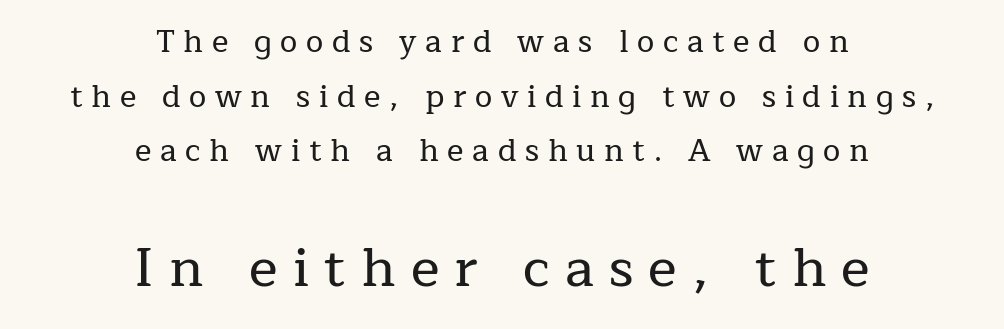
{"serif": "yes", "italic": "no", "width": "normal", "stroke_contrast": "low", "x_height": "medium", "monospaced": "no", "underline": "no", "align": "center", "line_spacing_ratio": 1.76, "letter_spacing": "wide", "letter_spacing_em": 0.28, "larger_block": "second", "size_ratio": 1.74, "glyph_px": 54}
